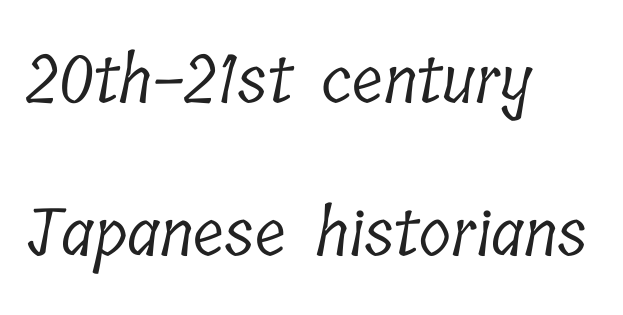
Q: Is the text bold? A: No.
Q: Is the typeface a serif or a sans-serif typeface? A: Serif.
Q: Is the text underlined? A: No.
Q: How is the paragraph aligned? A: Left-aligned.
Q: Is the spacing between letters normal or unusually wide? A: Normal.
Q: Is the spacing between lines tight, normal or loose? A: Loose.
Q: Width (condensed, normal, or wide)? A: Condensed.
Q: Stroke contrast? A: Low.
Q: x-height? A: Medium.
Q: Monospaced? A: No.
